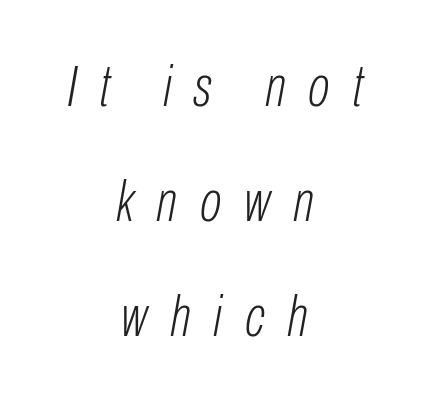
How are the letters spaced? Widely, with obvious added tracking. This sample is center-justified, so both line endings float freely. The specimen omits any rule beneath the text block's lines. You can tell it's italic because the verticals aren't actually vertical. A light-to-regular cut is what we see here. Note the varied advance widths — an 'i' is clearly narrower than an 'm'.
